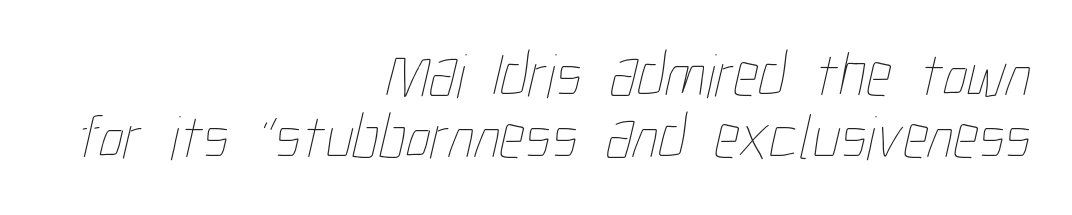
Stems and bowls with no extra thickness — not bold. Tracking value appears to be zero — textbook default spacing. Think of a printed novel: that variable character pitch is what you see here. A bare baseline throughout the passage.
